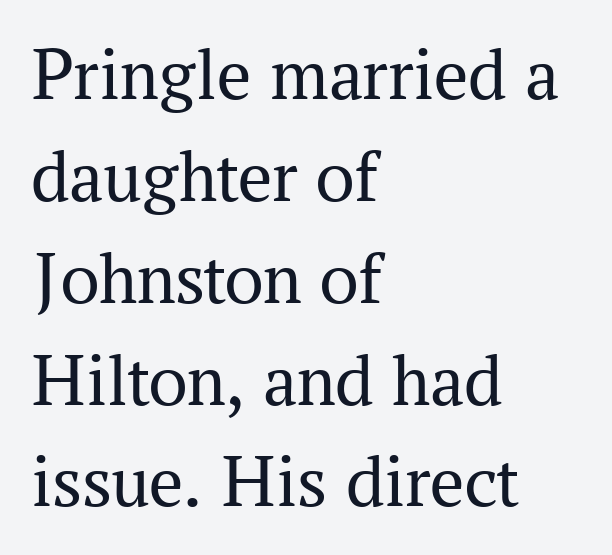
Which margin do the lines hug? The left one — the right edge is uneven. Think of a printed novel: that variable character pitch is what you see here. The strokes are not fattened; the text isn't bold. The foot of each line stays bare and open.
